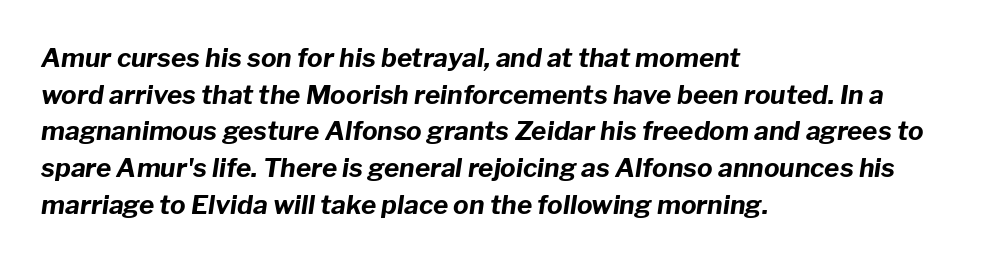
{"italic": "yes", "lean": "right", "slant_degrees": 8, "bold": "yes", "underline": "no", "align": "left", "line_spacing": "normal", "line_spacing_ratio": 1.41, "letter_spacing": "normal", "letter_spacing_em": 0.0, "glyph_px": 26}
